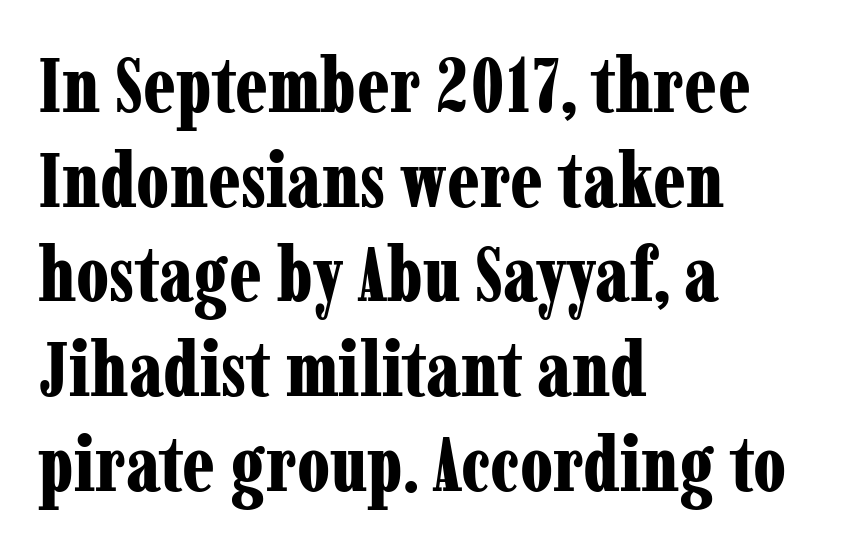
{"serif": "yes", "italic": "no", "bold": "yes", "weight": "bold", "width": "condensed", "stroke_contrast": "low", "x_height": "medium", "monospaced": "no", "underline": "no", "align": "left", "line_spacing_ratio": 1.23, "letter_spacing": "normal", "letter_spacing_em": 0.0, "glyph_px": 77}
